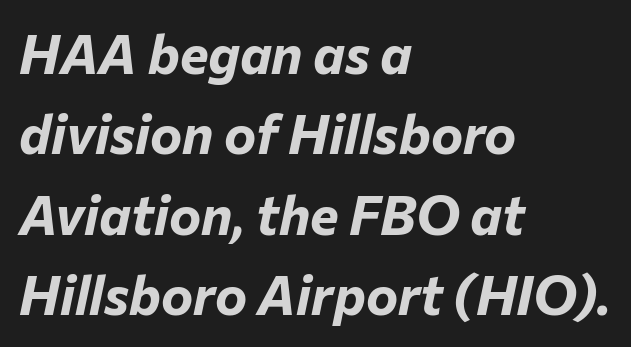
Q: Is the text bold? A: Yes.
Q: Is the text italic (slanted)? A: Yes, it leans right by about 12 degrees.
Q: Is the text underlined? A: No.
Q: How is the paragraph aligned? A: Left-aligned.
Q: Is the spacing between letters normal or unusually wide? A: Normal.
Q: Is the spacing between lines tight, normal or loose? A: Normal.
Q: Width (condensed, normal, or wide)? A: Normal.
Q: Stroke contrast? A: Low.
Q: x-height? A: Medium.
Q: Monospaced? A: No.
